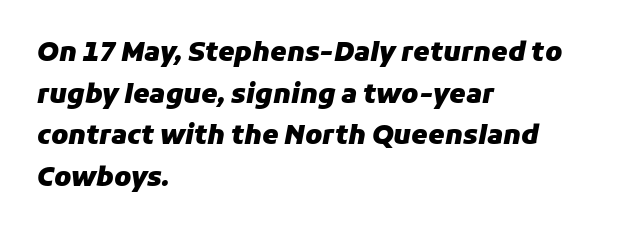
The image shows 26 px bold type, italic (leaning right); set left-aligned, normal line spacing (1.6x), normal letter spacing, not underlined.
